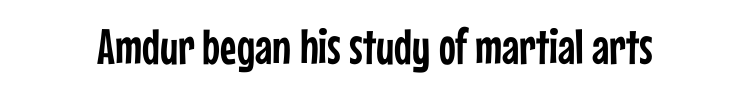
Each letter's strokes conclude bluntly, with no projecting serifs. You can tell it's not italic because the verticals are truly vertical. The type is set solid horizontally, with unmodified tracking. Honestly, there is no underline to notice here at all. The passage shown is typed in a proportional face where columns would drift.
